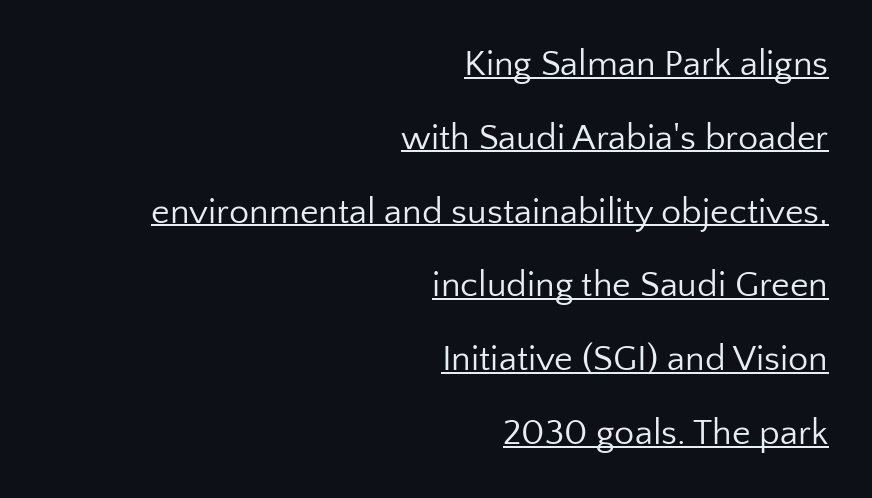
Q: Is the text bold? A: No.
Q: Is the text italic (slanted)? A: No, it is upright.
Q: Is the typeface a serif or a sans-serif typeface? A: Sans-serif.
Q: Is the text underlined? A: Yes.
Q: How is the paragraph aligned? A: Right-aligned.
Q: Is the spacing between letters normal or unusually wide? A: Normal.
Q: Is the spacing between lines tight, normal or loose? A: Loose.
Q: Width (condensed, normal, or wide)? A: Normal.
Q: Stroke contrast? A: Low.
Q: x-height? A: Medium.
Q: Monospaced? A: No.
